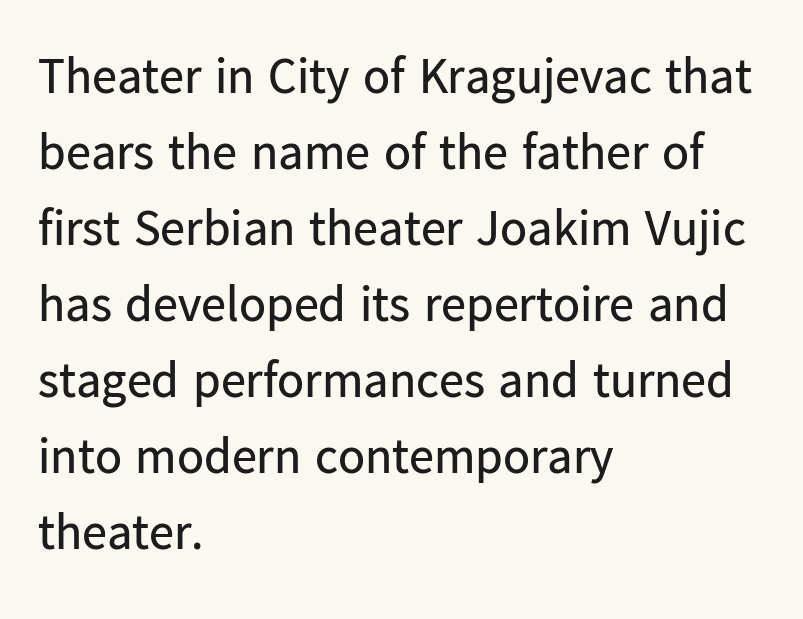
{"serif": "no", "italic": "no", "bold": "no", "weight": "regular", "width": "normal", "stroke_contrast": "low", "x_height": "medium", "monospaced": "no", "underline": "no", "align": "left", "line_spacing": "normal", "line_spacing_ratio": 1.52, "letter_spacing": "normal", "letter_spacing_em": 0.0, "glyph_px": 50}
